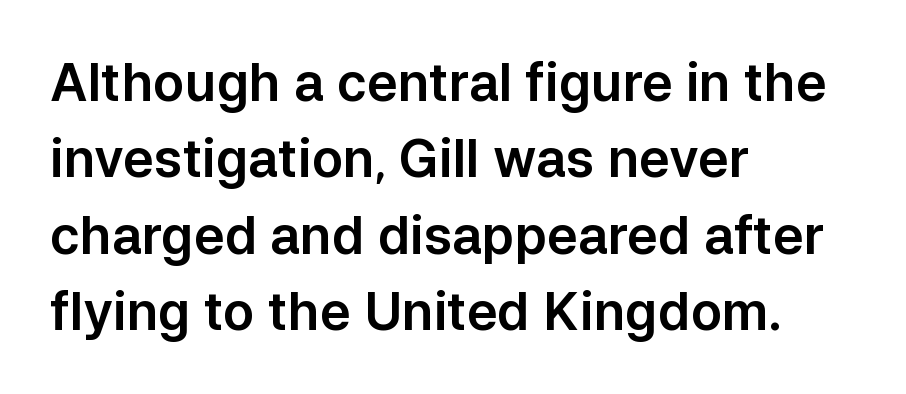
{"serif": "no", "italic": "no", "width": "normal", "stroke_contrast": "low", "x_height": "medium", "monospaced": "no", "underline": "no", "align": "left", "line_spacing": "normal", "line_spacing_ratio": 1.47, "letter_spacing": "normal", "letter_spacing_em": 0.0, "glyph_px": 52}
